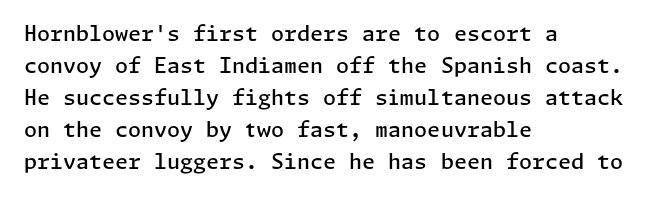
Q: Is the text bold? A: Semi-bold.
Q: Is the text italic (slanted)? A: No, it is upright.
Q: Is the text underlined? A: No.
Q: How is the paragraph aligned? A: Left-aligned.
Q: Is the spacing between letters normal or unusually wide? A: Normal.
Q: Is the spacing between lines tight, normal or loose? A: Normal.
